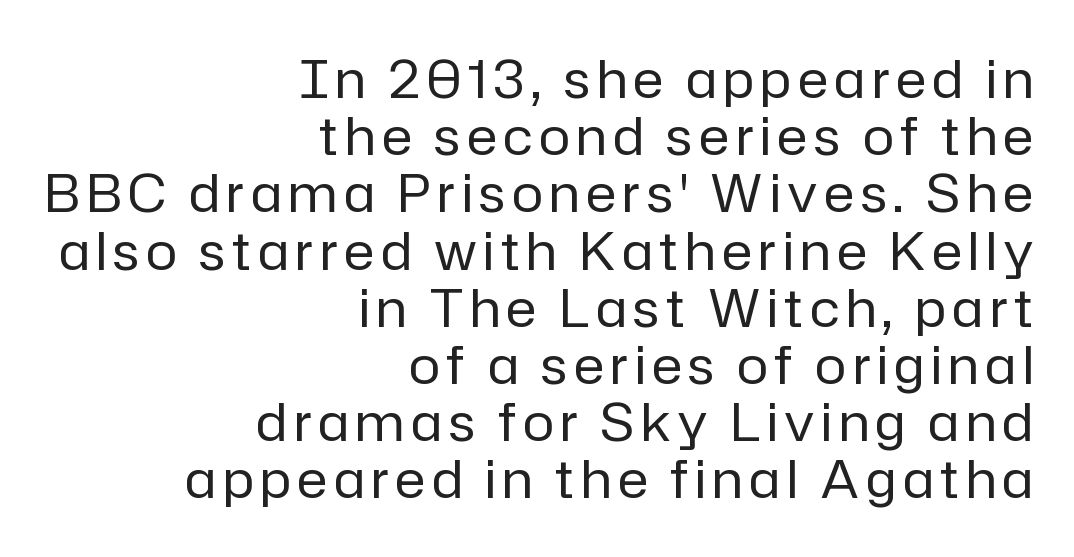
The image shows 52 px regular-weight sans-serif type, upright; set right-aligned, tight line spacing (1.1x), not underlined; low stroke contrast and a medium x-height.
